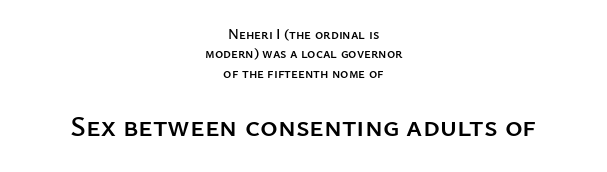
The image shows 30 px sans-serif type, upright; set centered, normal line spacing (1.39x), normal letter spacing, not underlined; the second (bottom) block is 2.14x larger; low stroke contrast and a medium x-height.
